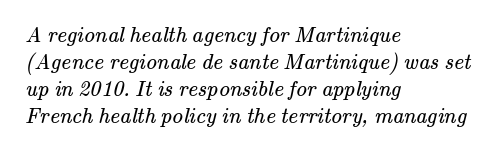
{"bold": "no", "underline": "no", "align": "left", "line_spacing_ratio": 1.22, "letter_spacing": "normal", "letter_spacing_em": 0.0, "glyph_px": 22}
